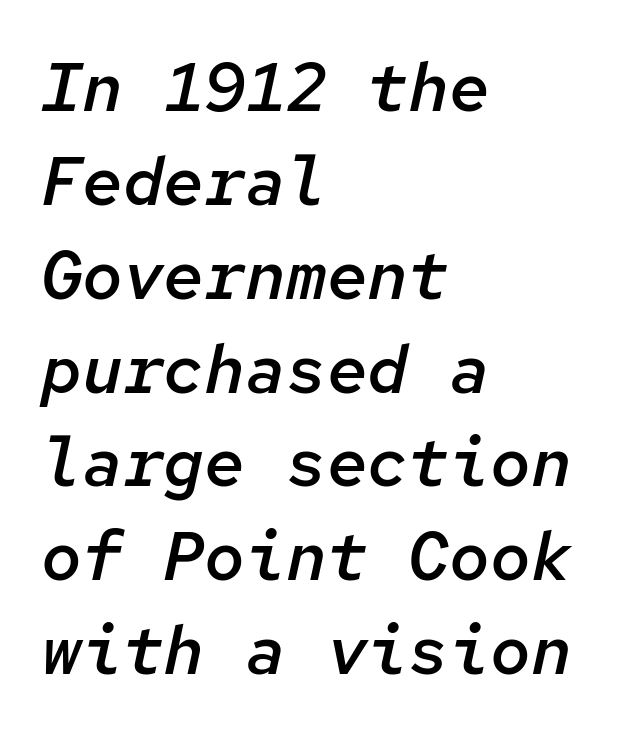
The image shows 68 px semibold type, italic (leaning right), monospaced; set left-aligned, normal line spacing (1.38x), normal letter spacing, not underlined; low stroke contrast and a medium x-height.
